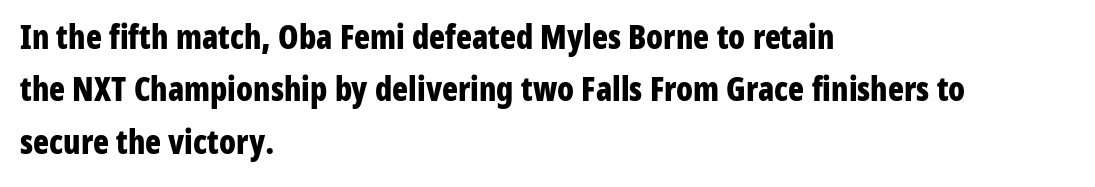
Q: Is the text bold? A: Yes.
Q: Is the text italic (slanted)? A: No, it is upright.
Q: Is the typeface a serif or a sans-serif typeface? A: Sans-serif.
Q: Is the text underlined? A: No.
Q: How is the paragraph aligned? A: Left-aligned.
Q: Is the spacing between letters normal or unusually wide? A: Normal.
Q: Is the spacing between lines tight, normal or loose? A: Normal.
Q: Width (condensed, normal, or wide)? A: Condensed.
Q: Stroke contrast? A: Low.
Q: x-height? A: Medium.
Q: Monospaced? A: No.
